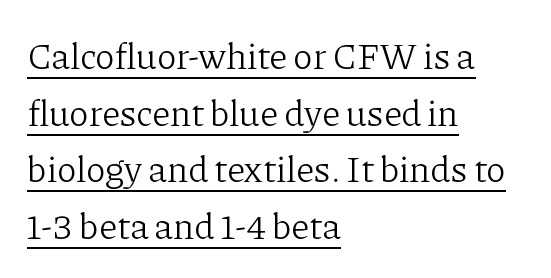
The font's upright variant was chosen for this text. The vertical gap from one line to the next is medium. Look at the bottom of the vertical strokes: they flare into serifs here. The rendered words wear a rule along their underside. Character widths vary here, with narrow letters taking less room than wide ones. Weight class: somewhere from thin through regular.
